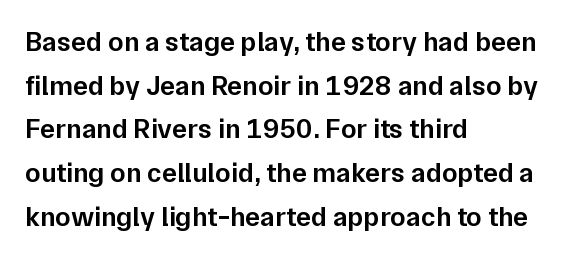
The image shows 28 px semibold sans-serif type, upright; set left-aligned, normal line spacing (1.56x), normal letter spacing, not underlined; low stroke contrast and a medium x-height.
